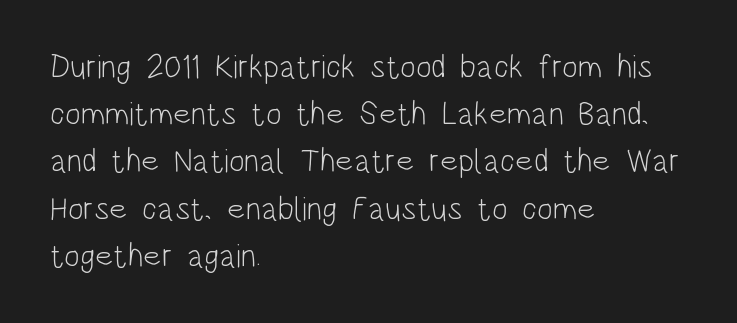
Q: Is the text bold? A: No.
Q: Is the text italic (slanted)? A: No, it is upright.
Q: Is the typeface a serif or a sans-serif typeface? A: Sans-serif.
Q: Is the text underlined? A: No.
Q: How is the paragraph aligned? A: Left-aligned.
Q: Is the spacing between letters normal or unusually wide? A: Normal.
Q: Is the spacing between lines tight, normal or loose? A: Normal.
Q: Width (condensed, normal, or wide)? A: Condensed.
Q: Stroke contrast? A: Low.
Q: x-height? A: Large.
Q: Monospaced? A: No.
